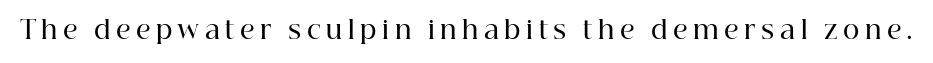
Q: Is the text bold? A: Semi-bold.
Q: Is the text italic (slanted)? A: No, it is upright.
Q: Is the text underlined? A: No.
Q: Is the spacing between letters normal or unusually wide? A: Unusually wide.
